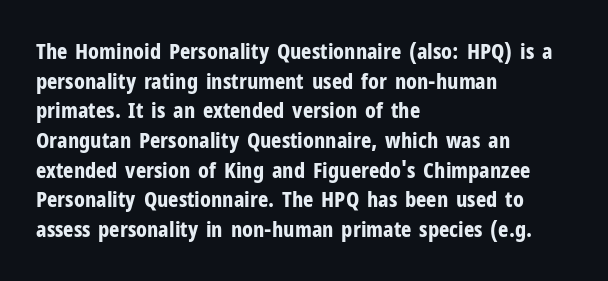
{"italic": "no", "bold": "yes", "underline": "no", "align": "left", "line_spacing": "normal", "line_spacing_ratio": 1.35, "letter_spacing": "normal", "letter_spacing_em": 0.0, "glyph_px": 22}
